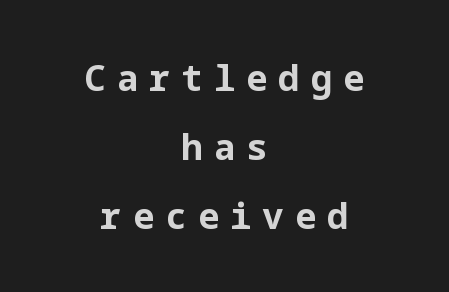
Q: Is the text bold? A: Yes.
Q: Is the text italic (slanted)? A: No, it is upright.
Q: Is the typeface a serif or a sans-serif typeface? A: Sans-serif.
Q: Is the text underlined? A: No.
Q: How is the paragraph aligned? A: Centered.
Q: Is the spacing between letters normal or unusually wide? A: Unusually wide.
Q: Is the spacing between lines tight, normal or loose? A: Loose.
Q: Width (condensed, normal, or wide)? A: Normal.
Q: Stroke contrast? A: Low.
Q: x-height? A: Medium.
